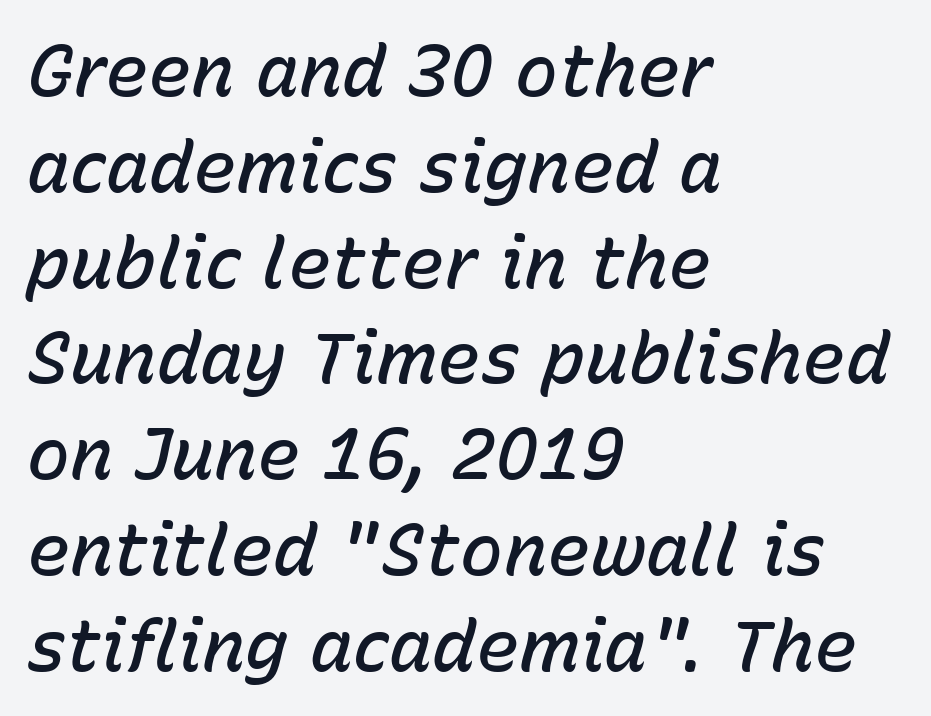
The image shows 72 px semibold type, italic (leaning right); set left-aligned, normal line spacing (1.33x), normal letter spacing, not underlined; low stroke contrast and a medium x-height.
